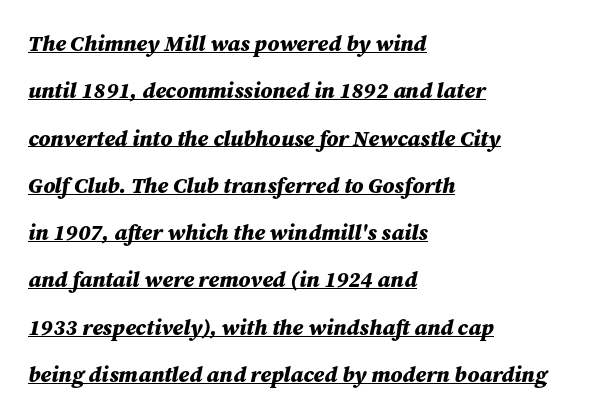
Leading: increased. The lines are quadded left. The sample has been set heavy, in full bold. This rendering leaves character spacing at its baseline value.
